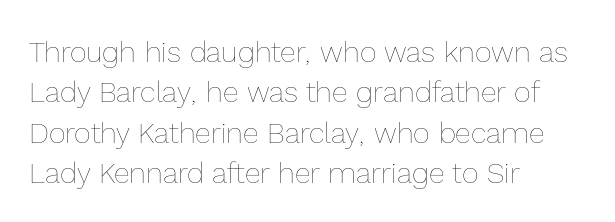
The image shows 29 px thin type, upright; set left-aligned, normal line spacing (1.39x), normal letter spacing, not underlined; a medium x-height.
